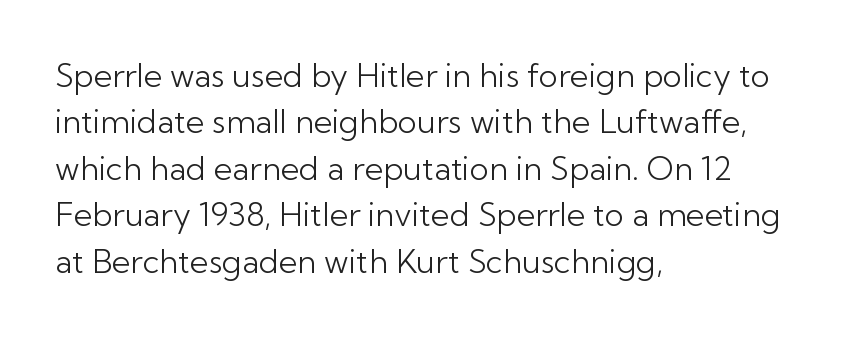
The image shows 32 px light sans-serif type, upright; set left-aligned, normal line spacing (1.45x), normal letter spacing, not underlined; low stroke contrast and a medium x-height.
